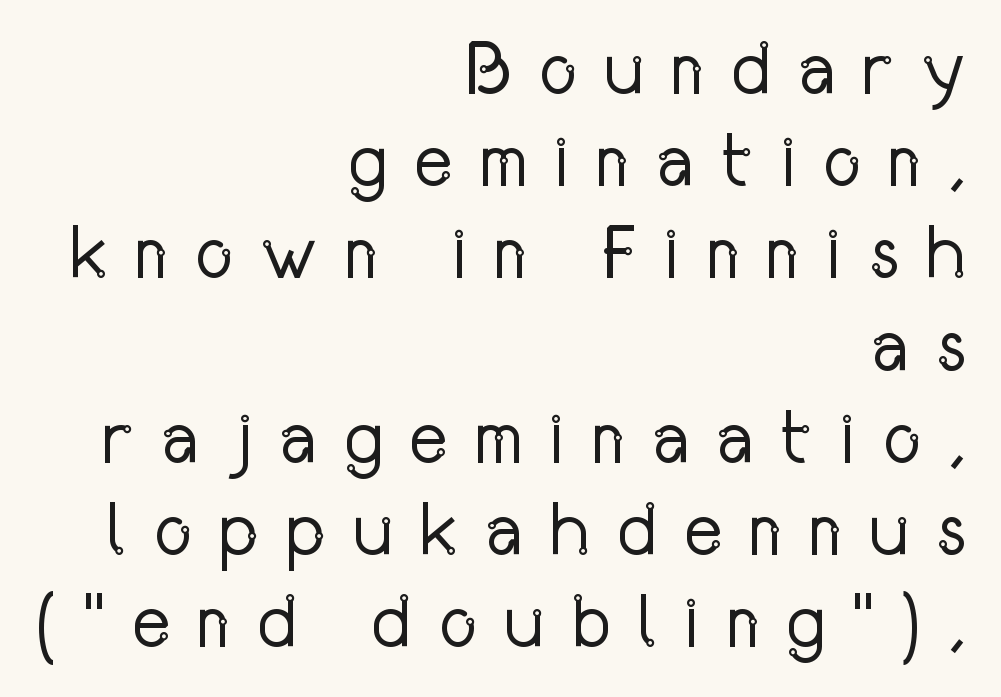
The font family rendered here belongs to the sans-serif group. The passage shown is typed in a proportional face where columns would drift. In CSS terms this would be text-align: right. Think standard paragraph weight, or any step lighter than that. Underlining? Definitely not there.
